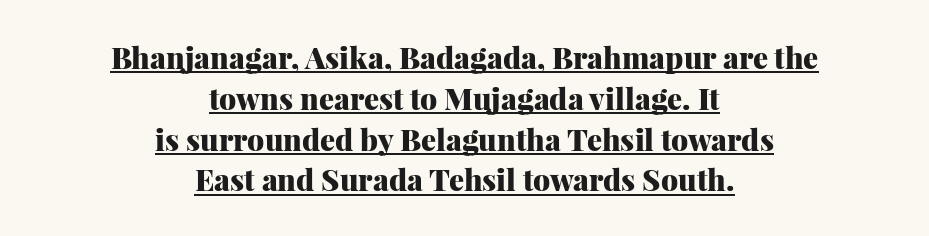
Q: Is the text bold? A: Yes.
Q: Is the text italic (slanted)? A: No, it is upright.
Q: Is the typeface a serif or a sans-serif typeface? A: Serif.
Q: Is the text underlined? A: Yes.
Q: How is the paragraph aligned? A: Centered.
Q: Is the spacing between letters normal or unusually wide? A: Normal.
Q: Is the spacing between lines tight, normal or loose? A: Normal.
Q: Width (condensed, normal, or wide)? A: Normal.
Q: Stroke contrast? A: Medium.
Q: x-height? A: Medium.
Q: Monospaced? A: No.
